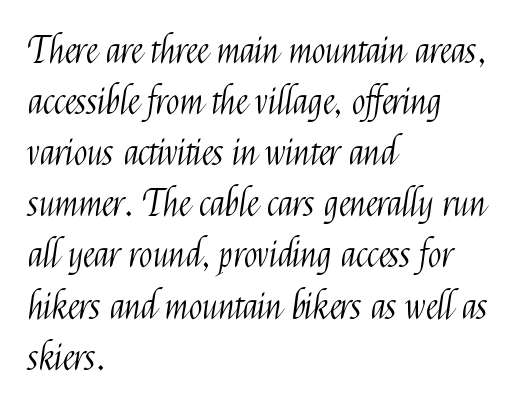
{"serif": "no", "bold": "no", "weight": "light", "width": "condensed", "stroke_contrast": "medium", "x_height": "medium", "monospaced": "no", "underline": "no", "align": "left", "line_spacing": "normal", "line_spacing_ratio": 1.42, "letter_spacing": "normal", "letter_spacing_em": 0.0, "glyph_px": 36}
